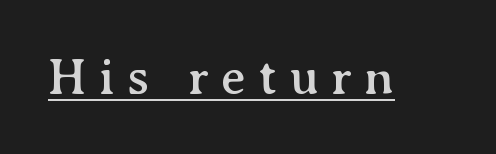
Q: Is the text italic (slanted)? A: No, it is upright.
Q: Is the typeface a serif or a sans-serif typeface? A: Serif.
Q: Is the text underlined? A: Yes.
Q: Is the spacing between letters normal or unusually wide? A: Unusually wide.
Q: Width (condensed, normal, or wide)? A: Normal.
Q: Stroke contrast? A: Medium.
Q: x-height? A: Medium.
Q: Monospaced? A: No.
